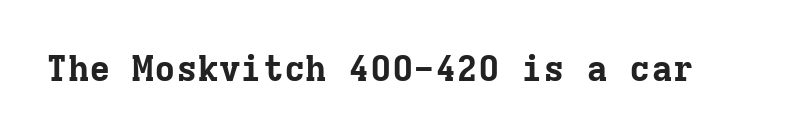
The image shows 36 px bold serif type, upright, monospaced; set normal letter spacing, not underlined; low stroke contrast and a medium x-height.
